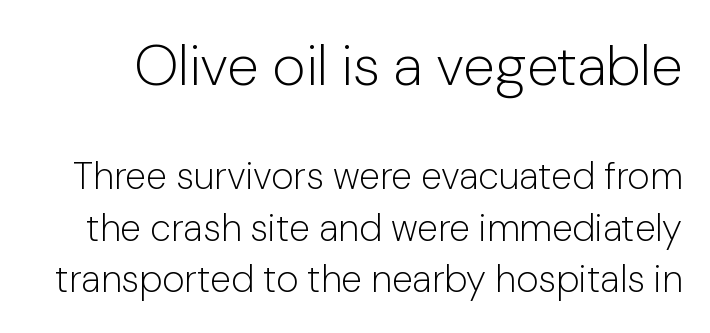
The image shows 57 px light sans-serif type, upright; set normal line spacing (1.36x), normal letter spacing, not underlined; the first (top) block is 1.5x larger; low stroke contrast and a medium x-height.
